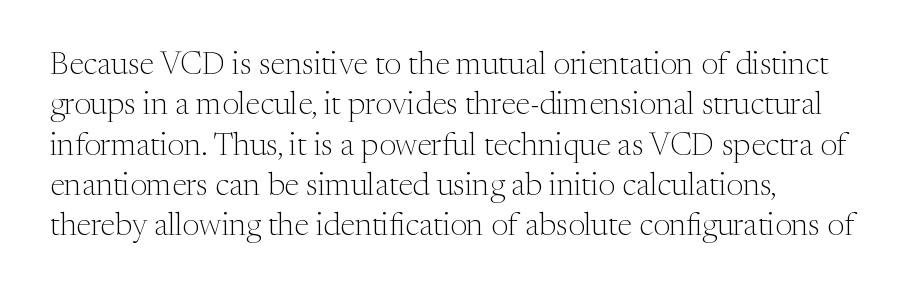
Q: Is the text bold? A: No.
Q: Is the text italic (slanted)? A: No, it is upright.
Q: Is the typeface a serif or a sans-serif typeface? A: Serif.
Q: Is the text underlined? A: No.
Q: Is the spacing between letters normal or unusually wide? A: Normal.
Q: Is the spacing between lines tight, normal or loose? A: Normal.
Q: Width (condensed, normal, or wide)? A: Normal.
Q: Stroke contrast? A: Medium.
Q: x-height? A: Medium.
Q: Monospaced? A: No.
